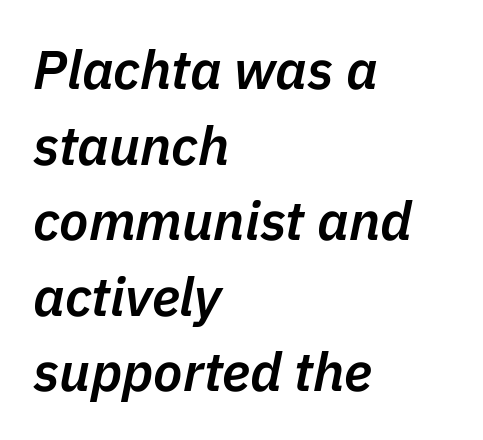
Q: Is the text bold? A: Semi-bold.
Q: Is the text italic (slanted)? A: Yes, it leans right by about 11 degrees.
Q: Is the text underlined? A: No.
Q: How is the paragraph aligned? A: Left-aligned.
Q: Is the spacing between letters normal or unusually wide? A: Normal.
Q: Is the spacing between lines tight, normal or loose? A: Normal.
Q: Width (condensed, normal, or wide)? A: Normal.
Q: Stroke contrast? A: Low.
Q: x-height? A: Medium.
Q: Monospaced? A: No.
